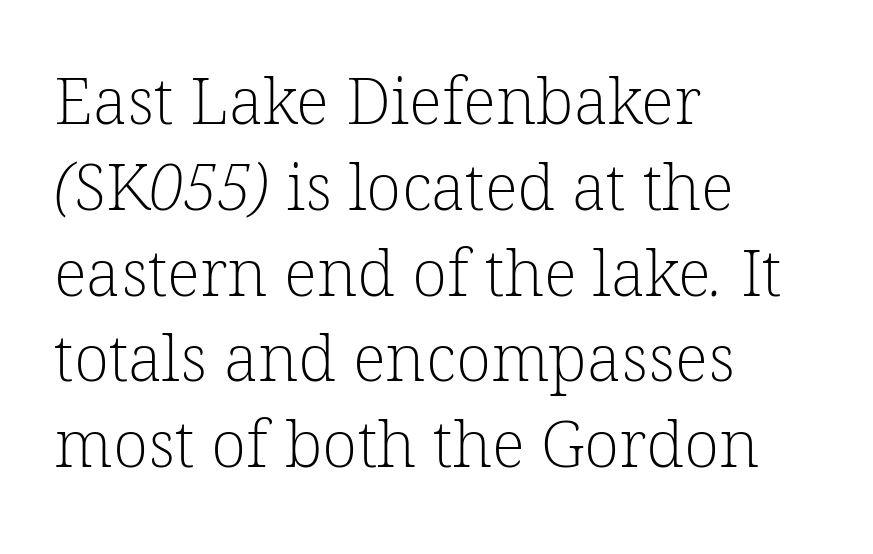
The image shows 65 px light serif type; set left-aligned, normal line spacing (1.32x), normal letter spacing, not underlined; low stroke contrast and a medium x-height.
